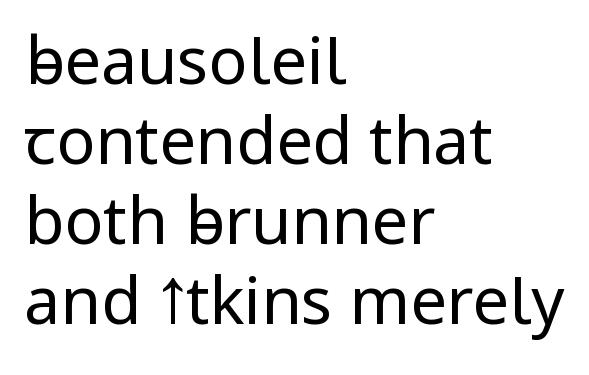
The image shows 65 px regular-weight, condensed sans-serif type, upright; set left-aligned, line spacing 1.23x, normal letter spacing, not underlined; low stroke contrast and a large x-height.
